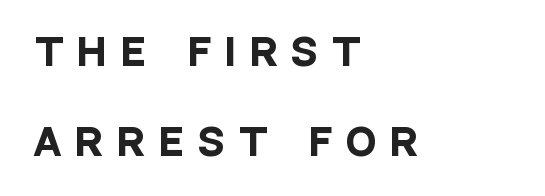
The image shows 36 px heavy, condensed sans-serif type, upright; set left-aligned, loose line spacing (2.49x), unusually wide letter spacing (+0.42 em), not underlined; low stroke contrast and a large x-height.
